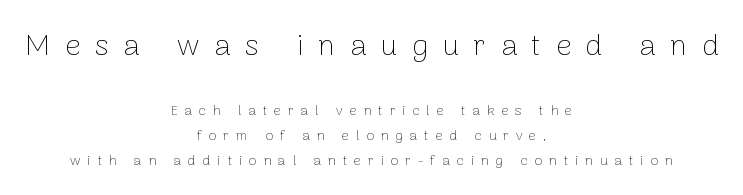
{"serif": "no", "italic": "no", "bold": "no", "weight": "thin", "width": "normal", "stroke_contrast": "low", "x_height": "medium", "monospaced": "no", "underline": "no", "align": "center", "line_spacing_ratio": 1.77, "letter_spacing": "wide", "letter_spacing_em": 0.49, "larger_block": "first", "size_ratio": 2.14, "glyph_px": 30}
